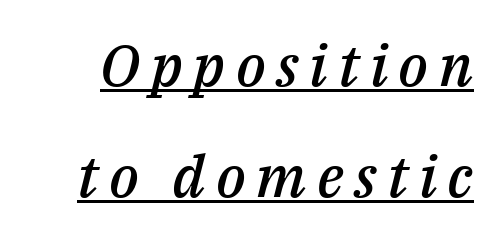
Underlined type. When letters slant like this, we call the style italic. Look at the stroke-to-counter ratio: somewhat heavy, a semibold. What's the leading like? Stretched, with rows far apart.
